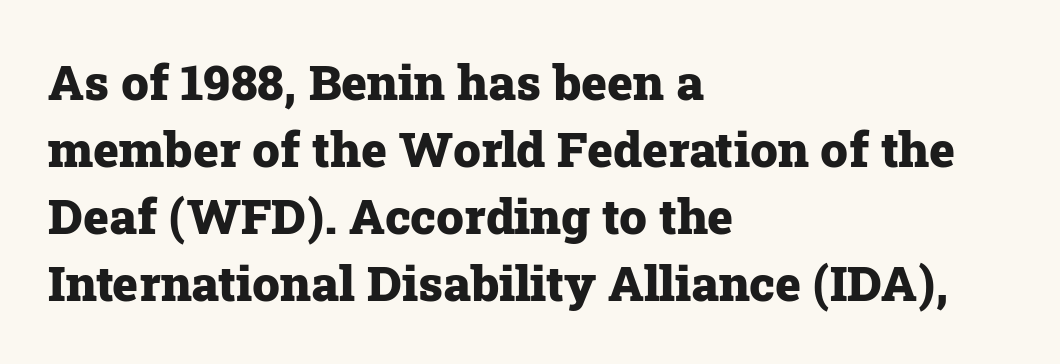
{"serif": "yes", "italic": "no", "bold": "yes", "weight": "heavy", "width": "normal", "stroke_contrast": "low", "x_height": "medium", "monospaced": "no", "underline": "no", "align": "left", "line_spacing": "normal", "line_spacing_ratio": 1.37, "letter_spacing": "normal", "letter_spacing_em": 0.0, "glyph_px": 49}
